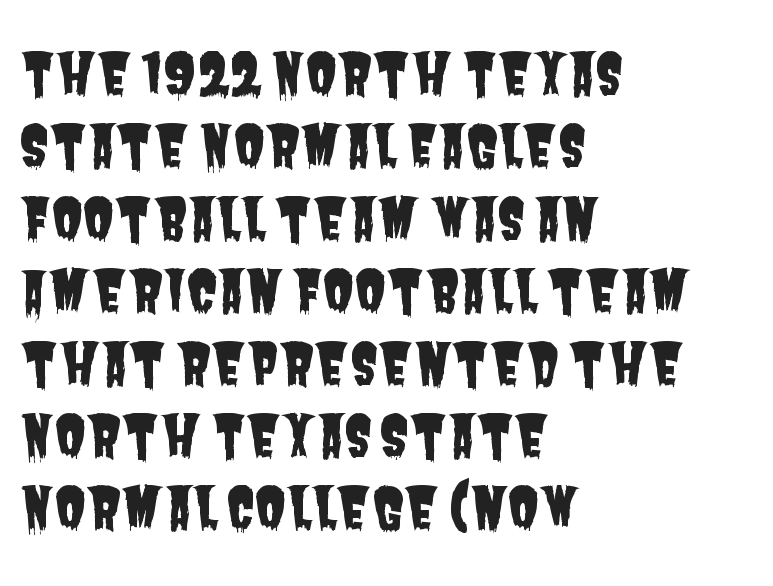
{"serif": "no", "width": "condensed", "stroke_contrast": "low", "x_height": "large", "monospaced": "no", "underline": "no", "align": "left", "line_spacing": "normal", "line_spacing_ratio": 1.27, "letter_spacing": "normal", "letter_spacing_em": 0.0, "glyph_px": 57}
